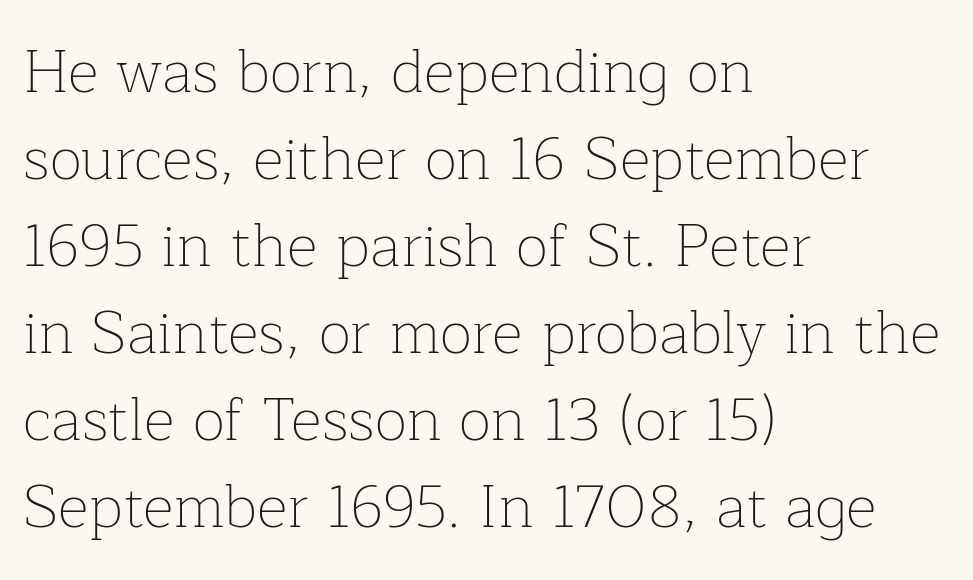
Q: Is the text bold? A: No.
Q: Is the text italic (slanted)? A: No, it is upright.
Q: Is the typeface a serif or a sans-serif typeface? A: Serif.
Q: Is the text underlined? A: No.
Q: How is the paragraph aligned? A: Left-aligned.
Q: Is the spacing between letters normal or unusually wide? A: Normal.
Q: Is the spacing between lines tight, normal or loose? A: Normal.
Q: Width (condensed, normal, or wide)? A: Normal.
Q: Stroke contrast? A: Low.
Q: x-height? A: Medium.
Q: Monospaced? A: No.
